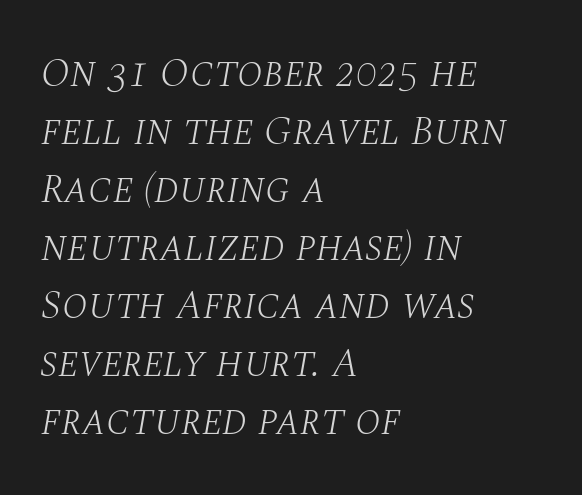
The image shows 42 px light serif type, italic (leaning right); set left-aligned, normal line spacing (1.38x), normal letter spacing, not underlined; medium stroke contrast and a large x-height.
